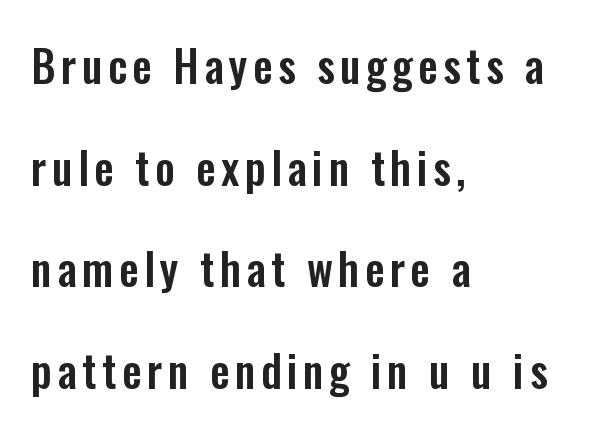
Q: Is the text italic (slanted)? A: No, it is upright.
Q: Is the typeface a serif or a sans-serif typeface? A: Sans-serif.
Q: Is the text underlined? A: No.
Q: How is the paragraph aligned? A: Left-aligned.
Q: Is the spacing between lines tight, normal or loose? A: Loose.
Q: Width (condensed, normal, or wide)? A: Condensed.
Q: Stroke contrast? A: Low.
Q: x-height? A: Medium.
Q: Monospaced? A: No.
